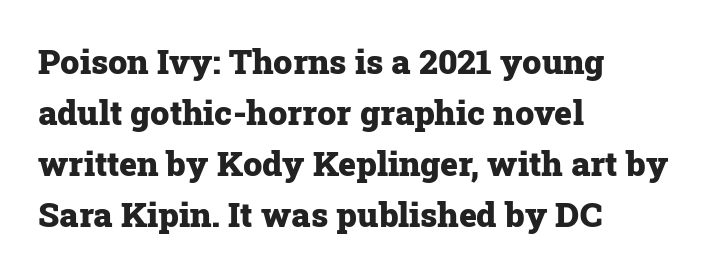
Letterform terminals end in serifs throughout the passage. You can tell it's not italic because the verticals are truly vertical. The zone under the glyphs is completely vacant. The rendering uses natural spacing where letterforms have individual widths.
